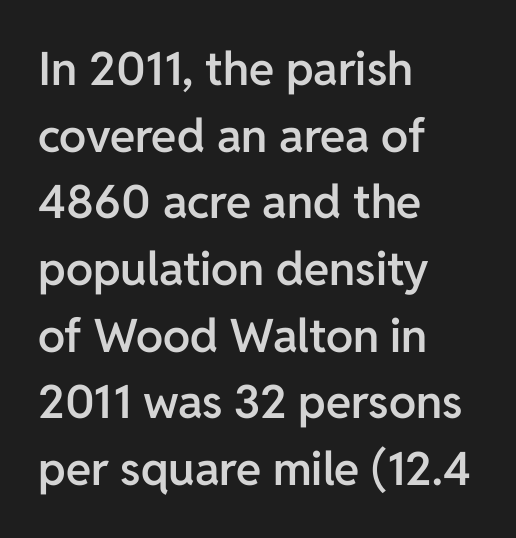
Q: Is the text bold? A: Semi-bold.
Q: Is the text italic (slanted)? A: No, it is upright.
Q: Is the typeface a serif or a sans-serif typeface? A: Sans-serif.
Q: Is the text underlined? A: No.
Q: How is the paragraph aligned? A: Left-aligned.
Q: Is the spacing between letters normal or unusually wide? A: Normal.
Q: Is the spacing between lines tight, normal or loose? A: Normal.
Q: Width (condensed, normal, or wide)? A: Normal.
Q: Stroke contrast? A: Low.
Q: x-height? A: Medium.
Q: Monospaced? A: No.
